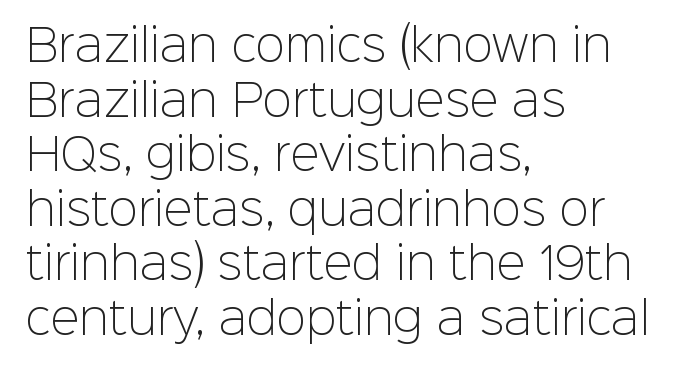
{"serif": "no", "italic": "no", "bold": "no", "weight": "light", "width": "normal", "stroke_contrast": "low", "x_height": "medium", "monospaced": "no", "underline": "no", "align": "left", "line_spacing_ratio": 1.24, "letter_spacing": "normal", "letter_spacing_em": 0.0, "glyph_px": 44}
